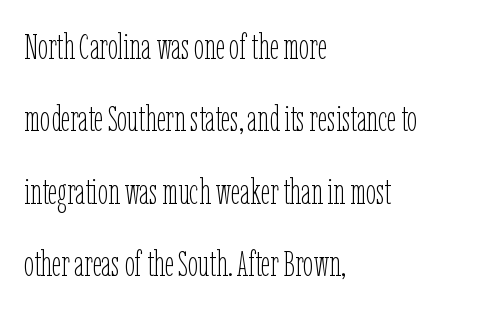
The image shows 36 px thin, condensed type, upright; set left-aligned, loose line spacing (2.01x), normal letter spacing, not underlined; low stroke contrast and a medium x-height.
